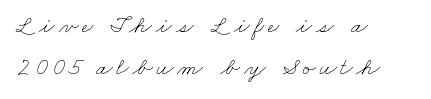
The image shows 24 px text type; set left-aligned, line spacing 1.73x, not underlined.
